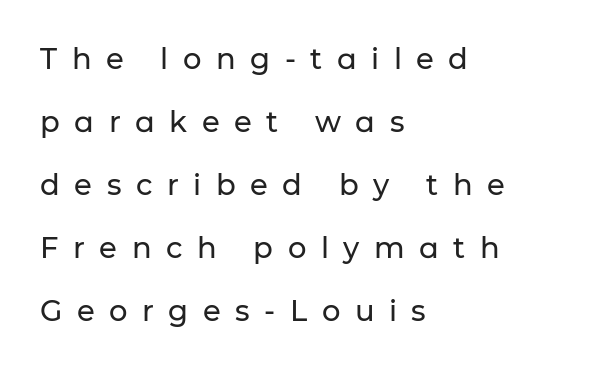
This is the regular roman posture of the typeface. The glyphs in this specimen are sans serif. What stands out about the letter spacing? Its width — letters are far apart. Leftover space on each line is placed entirely after the last word.
